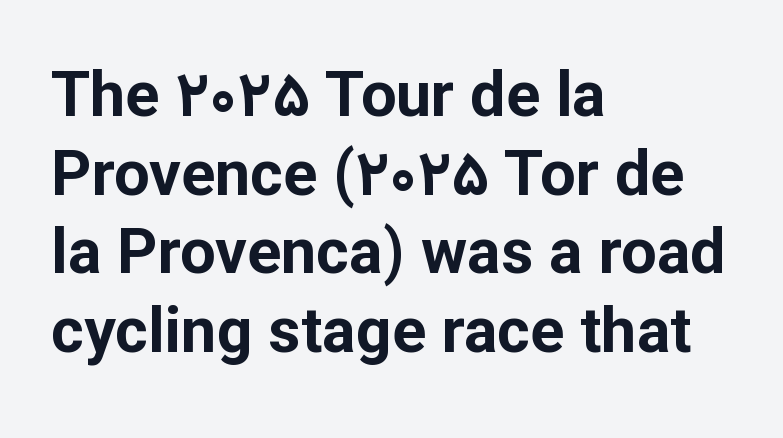
The glyphs in this specimen are sans serif. Is the type bold? Yes — the strokes are clearly thick and heavy. Plain, unruled lines of type. Whoever set this chose a conventional vertical rhythm. Quick note: not italic, upright.
